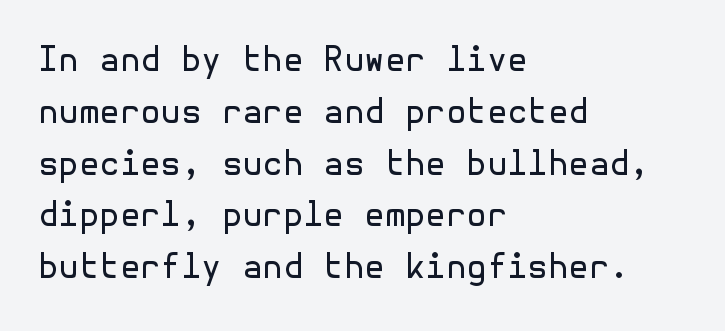
Q: Is the text bold? A: No.
Q: Is the text italic (slanted)? A: No, it is upright.
Q: Is the typeface a serif or a sans-serif typeface? A: Sans-serif.
Q: Is the text underlined? A: No.
Q: How is the paragraph aligned? A: Left-aligned.
Q: Is the spacing between letters normal or unusually wide? A: Normal.
Q: Is the spacing between lines tight, normal or loose? A: Normal.
Q: Width (condensed, normal, or wide)? A: Normal.
Q: x-height? A: Medium.
